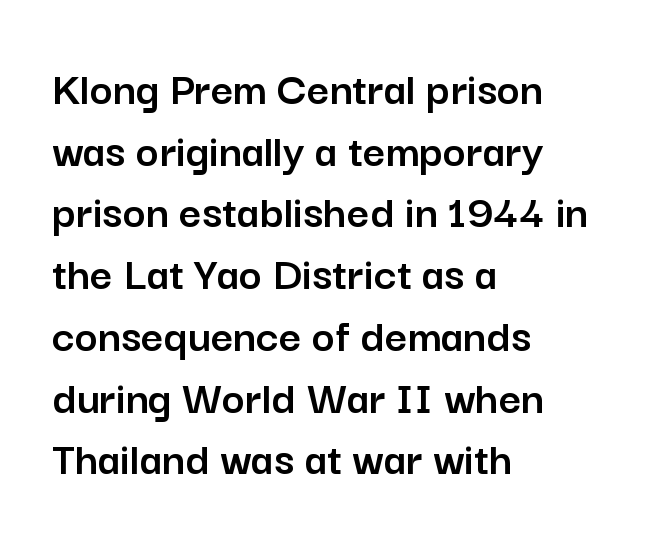
{"serif": "no", "italic": "no", "width": "normal", "stroke_contrast": "low", "x_height": "medium", "monospaced": "no", "underline": "no", "align": "left", "line_spacing": "normal", "line_spacing_ratio": 1.26, "letter_spacing": "normal", "letter_spacing_em": 0.0, "glyph_px": 49}
